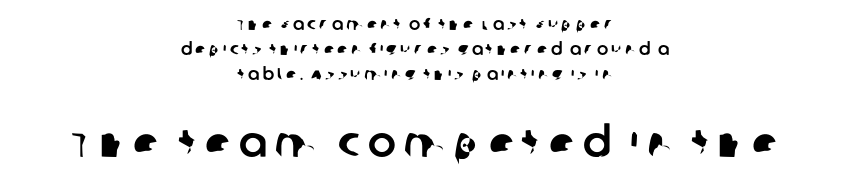
{"serif": "no", "width": "normal", "stroke_contrast": "low", "x_height": "large", "monospaced": "no", "underline": "no", "align": "center", "line_spacing": "normal", "line_spacing_ratio": 1.46, "larger_block": "second", "size_ratio": 2.47, "glyph_px": 42}
